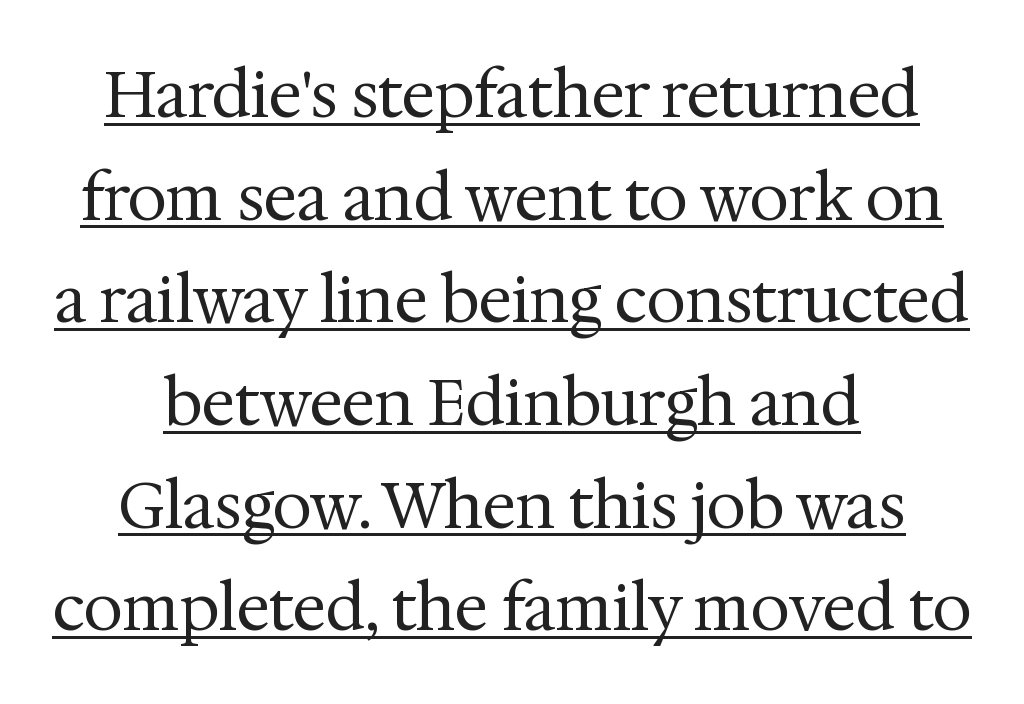
Horizontally, the lines are justified to the midpoint only. The vertical gap from one line to the next is medium. Weight: not bold — regular or lighter. Think of a printed novel: that variable character pitch is what you see here.
